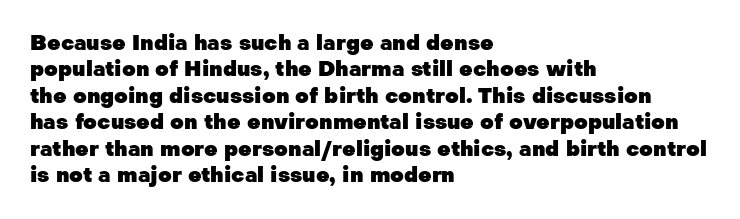
What weight is shown? A full bold with thick strokes. The lettering holds an erect, upright posture throughout. Plain, unruled lines of type. The rendering keeps characters at their native spacing. Leading: standard.
